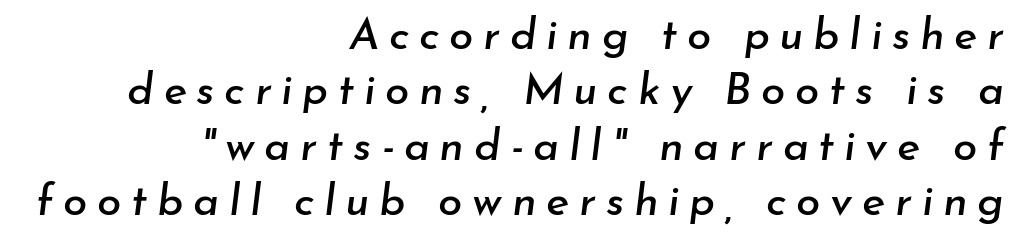
The image shows 44 px text type, italic (leaning right); set right-aligned, normal line spacing (1.26x), unusually wide letter spacing (+0.22 em), not underlined; low stroke contrast and a small x-height.
